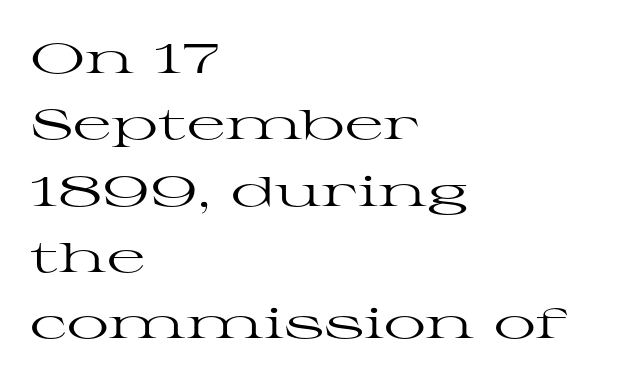
These lines are rendered in a variable-pitch font. It's the straight-up-and-down kind of type. The face looks like a standard text weight, possibly lighter. Leading matches the norm, producing a regular column. The baseline area is clear.
